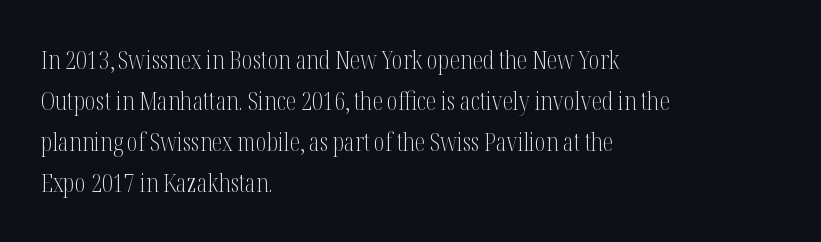
The words here are not underlined. Unbolded letterforms with no extra heft. Quick note: interline space is typical. These lines stack with their left ends in a neat column. Ordinary non-slanted type is in use. Here the glyphs are tracked normally, forming tight word shapes.
